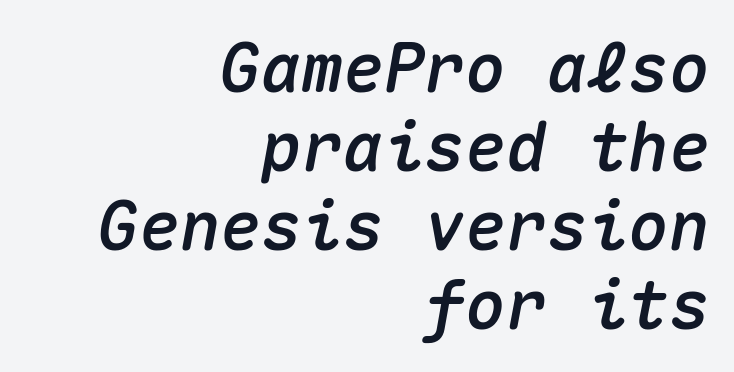
This is oblique type, the kind used for emphasis or titles. Monospaced: the letters line up in strict vertical columns. Only glyphs here, with clear space below each row. Each word holds together tightly as a unit, with standard inter-letter gaps.
